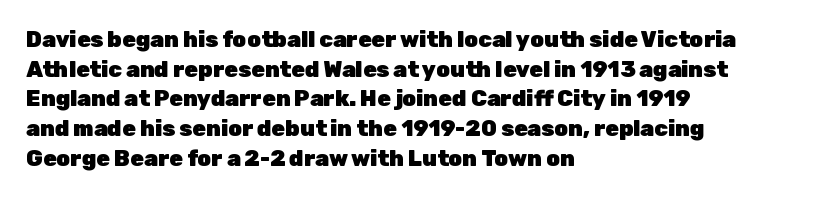
{"italic": "no", "bold": "yes", "underline": "no", "align": "left", "line_spacing": "normal", "line_spacing_ratio": 1.35, "letter_spacing": "normal", "letter_spacing_em": 0.0, "glyph_px": 22}
